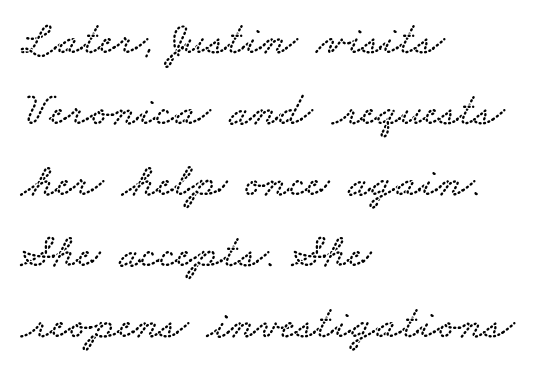
You could not count columns in this text — the font is proportionally spaced. This sample uses plain, unmodified letter spacing. A typesetter would call this leading conventional body-copy spacing. These lines are composed in type with serifs.
